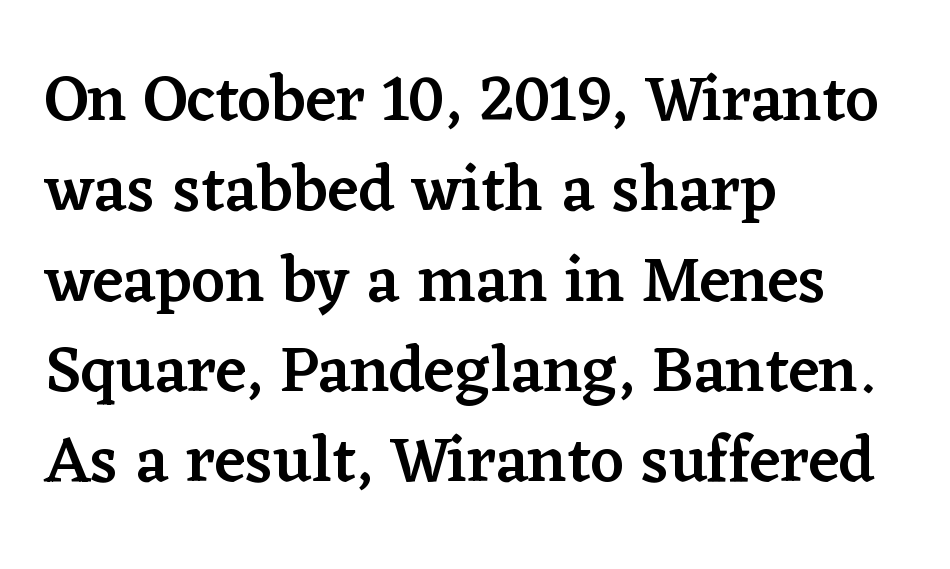
Each line starts at the same left margin while the right side varies. Rendered with straight, roman letterforms. A typesetter would label this face a serif. Does the leading feel generous? No, just average.
